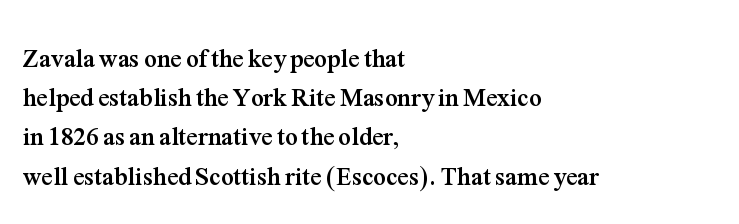
There is no visible air inserted between adjacent glyphs. This sample is left-justified, so line endings fall wherever the words run out. Normally led — the rows are evenly, conventionally spaced. The lettering holds an erect, upright posture throughout.
